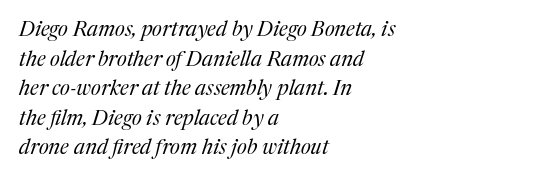
Q: Is the text bold? A: No.
Q: Is the text italic (slanted)? A: Yes, it leans right by about 17 degrees.
Q: Is the text underlined? A: No.
Q: How is the paragraph aligned? A: Left-aligned.
Q: Is the spacing between letters normal or unusually wide? A: Normal.
Q: Is the spacing between lines tight, normal or loose? A: Normal.
